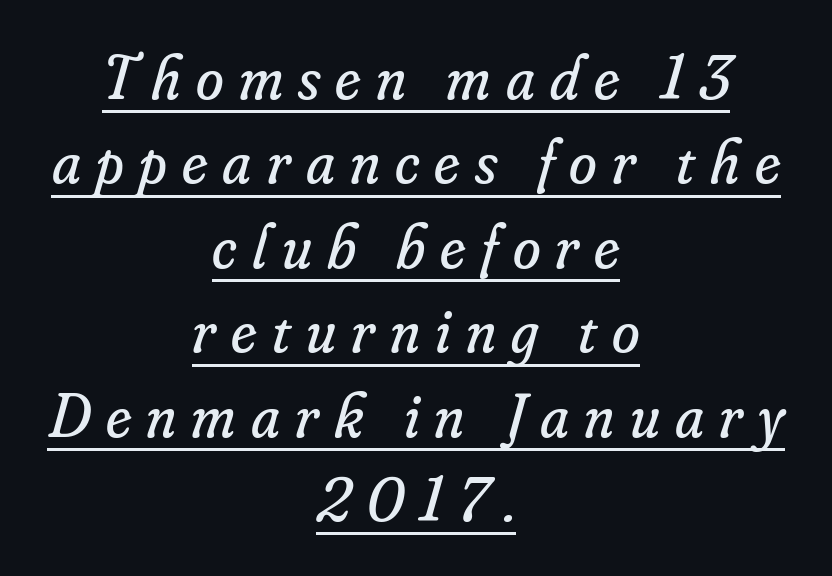
Q: Is the text bold? A: No.
Q: Is the text italic (slanted)? A: Yes, it leans right by about 16 degrees.
Q: Is the typeface a serif or a sans-serif typeface? A: Serif.
Q: Is the text underlined? A: Yes.
Q: How is the paragraph aligned? A: Centered.
Q: Is the spacing between letters normal or unusually wide? A: Unusually wide.
Q: Is the spacing between lines tight, normal or loose? A: Normal.
Q: Width (condensed, normal, or wide)? A: Normal.
Q: Stroke contrast? A: Low.
Q: x-height? A: Small.
Q: Monospaced? A: No.
